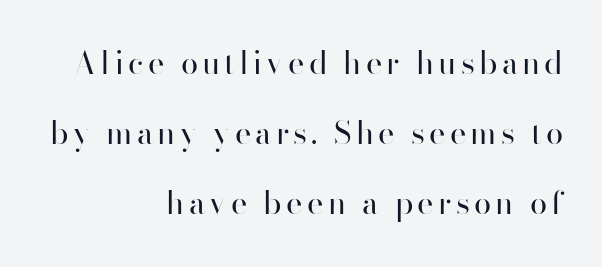
The image shows 31 px regular-weight sans-serif type, upright; set right-aligned, loose line spacing (2.26x), not underlined; high stroke contrast and a small x-height.
